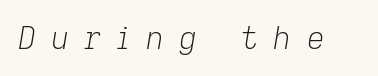
{"italic": "yes", "lean": "right", "slant_degrees": 9, "bold": "no", "weight": "light", "width": "normal", "stroke_contrast": "low", "x_height": "medium", "monospaced": "no", "underline": "no", "letter_spacing": "wide", "letter_spacing_em": 0.49, "glyph_px": 31}
